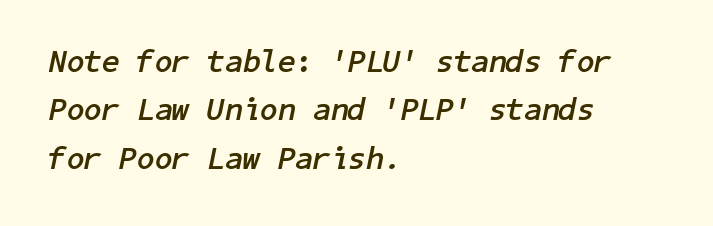
{"italic": "yes", "lean": "right", "slant_degrees": 11, "bold": "yes", "weight": "semibold", "width": "normal", "stroke_contrast": "low", "x_height": "medium", "underline": "no", "align": "left", "line_spacing": "normal", "line_spacing_ratio": 1.51, "letter_spacing": "normal", "letter_spacing_em": 0.0, "glyph_px": 32}
